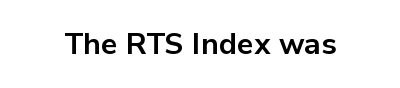
{"serif": "no", "italic": "no", "bold": "yes", "weight": "bold", "width": "normal", "stroke_contrast": "low", "x_height": "medium", "monospaced": "no", "underline": "no", "letter_spacing": "normal", "letter_spacing_em": 0.0, "glyph_px": 30}
